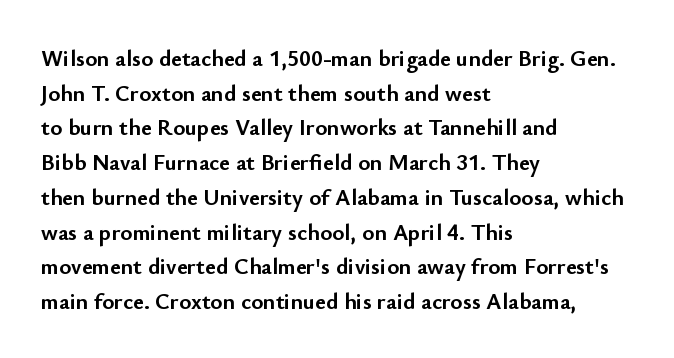
The image shows 23 px bold type, upright; set left-aligned, normal line spacing (1.51x), normal letter spacing, not underlined.
